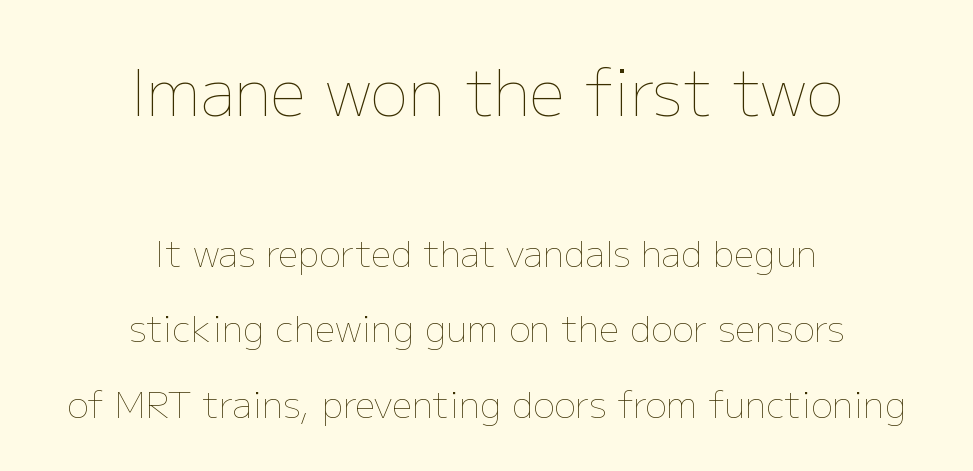
Horizontal alignment here is central, giving a formal, balanced look. Descenders are the only things crossing below the line. Typesetter's note — upper block bumped up in size, lower block left smaller. Letter spacing: default. Italic: no, the glyphs are upright roman.
